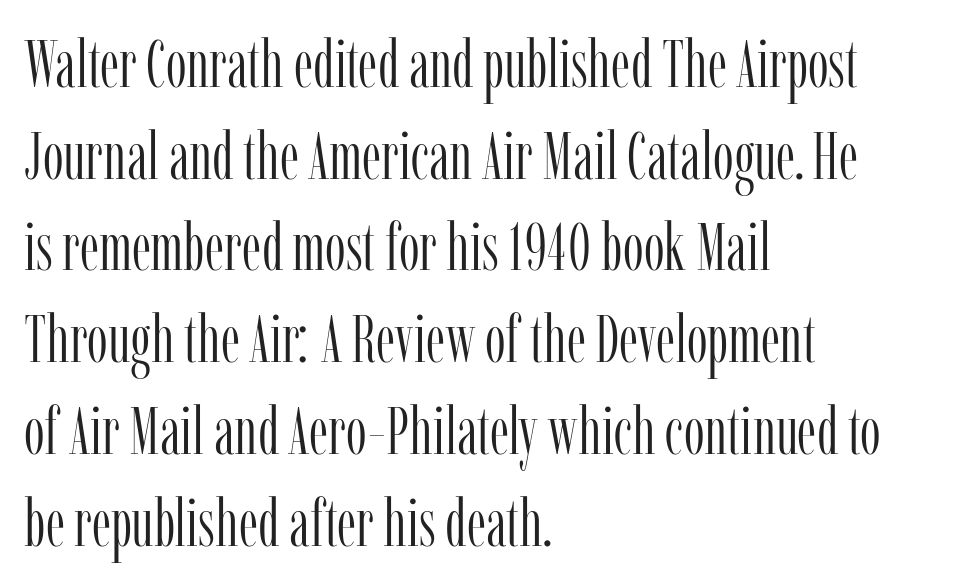
Unlike a clean sans, this face finishes its strokes with serifs. Short and long lines alike share a common starting point at left. No heavy texture on the line: the type isn't bold. These lines are rendered in a variable-pitch font. Leading: standard.
